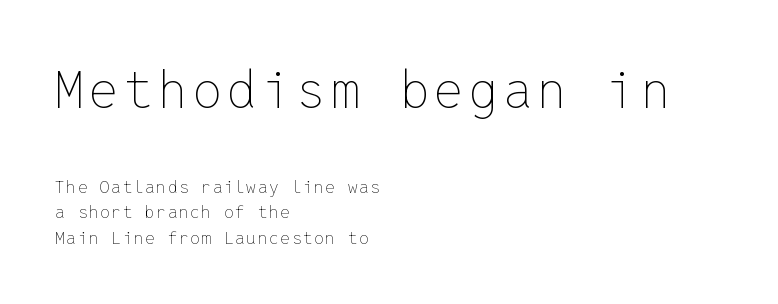
The rendering uses a moderate line-height, typical for paragraphs. The letters march in equal steps, a hallmark of fixed-pitch type. The strip under each line holds only bare page. These lines stack with their left ends in a neat column. Bold? No — there's no thickening of the strokes. In terms of posture, this sample is upright.
